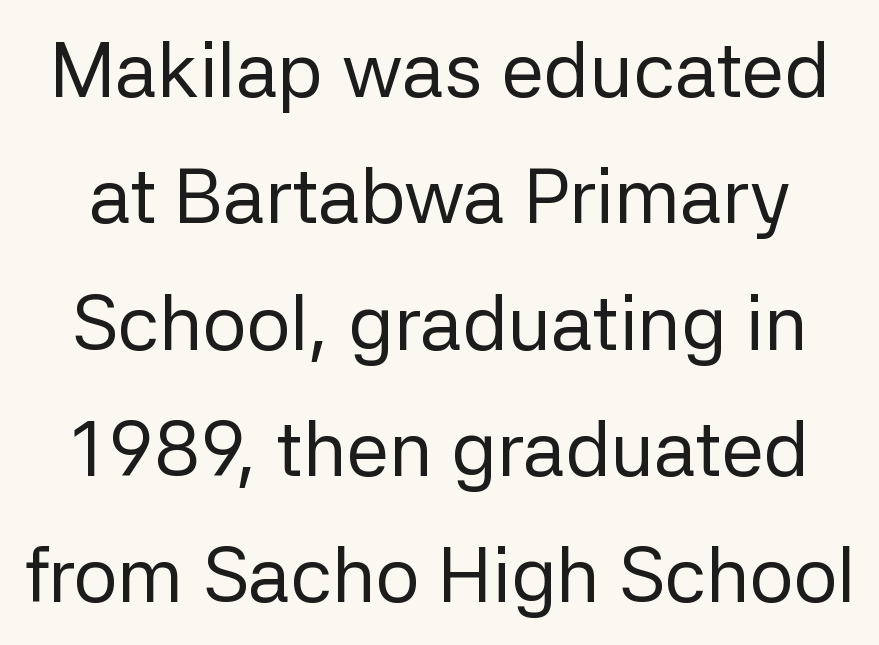
Does the lettering tilt? It doesn't — this is upright. Underline: absent. Letters have the restrained weight of plain body copy at most. The lines sit at an ordinary, default distance from one another. Grotesque or geometric, the face here clearly has no serifs. This sample uses plain, unmodified letter spacing.
